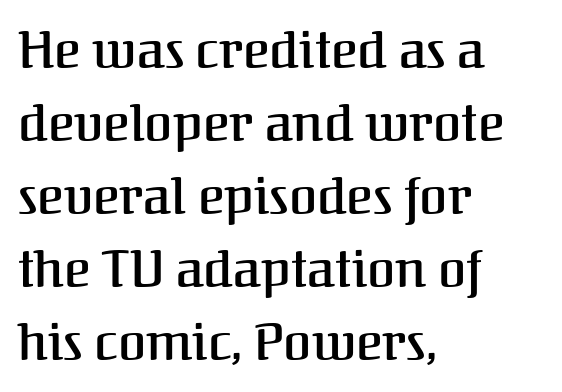
Observe the serifs anchoring each vertical stroke in this sample. How are the letters spaced? Ordinarily, with no added tracking. No italicization has been applied; the sample stays upright. Line starts are locked; line ends wander. What's the leading like? Ordinary, nothing unusual.
